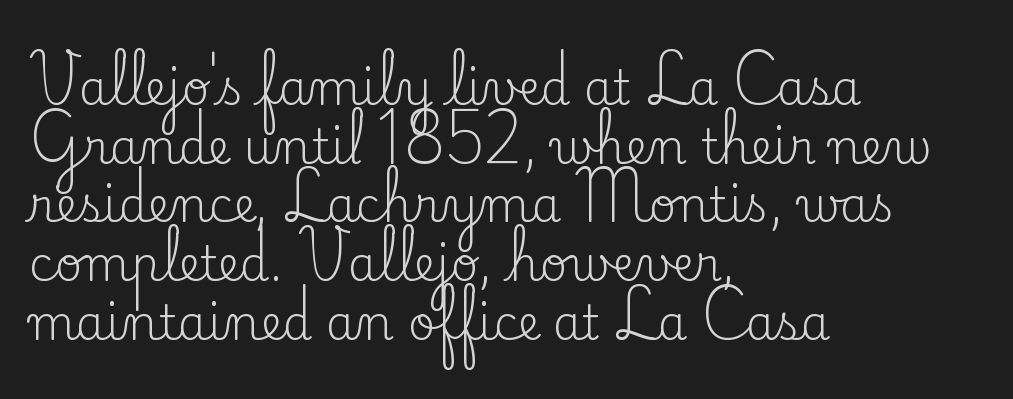
{"italic": "no", "bold": "no", "weight": "regular", "width": "normal", "stroke_contrast": "low", "x_height": "small", "monospaced": "no", "underline": "no", "align": "left", "line_spacing": "normal", "line_spacing_ratio": 1.25, "letter_spacing": "normal", "letter_spacing_em": 0.0, "glyph_px": 47}
